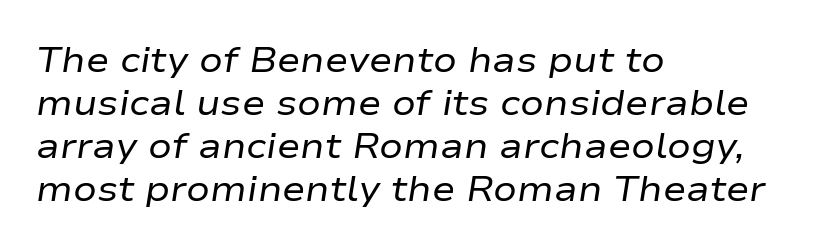
Bold? No — there's no thickening of the strokes. The specimen reads as italic at a glance. A typesetter would call this proportional, since set widths differ per character. Does the copy run flush right? No — it runs flush left. In terms of letterspacing, this is plain default setting.
